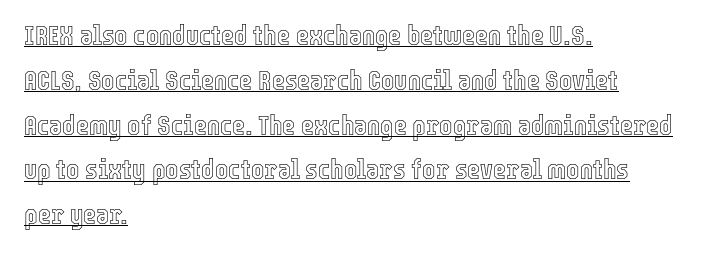
Q: Is the text italic (slanted)? A: No, it is upright.
Q: Is the text underlined? A: Yes.
Q: How is the paragraph aligned? A: Left-aligned.
Q: Is the spacing between letters normal or unusually wide? A: Normal.
Q: Is the spacing between lines tight, normal or loose? A: Normal.
Q: Width (condensed, normal, or wide)? A: Condensed.
Q: x-height? A: Medium.
Q: Monospaced? A: No.
